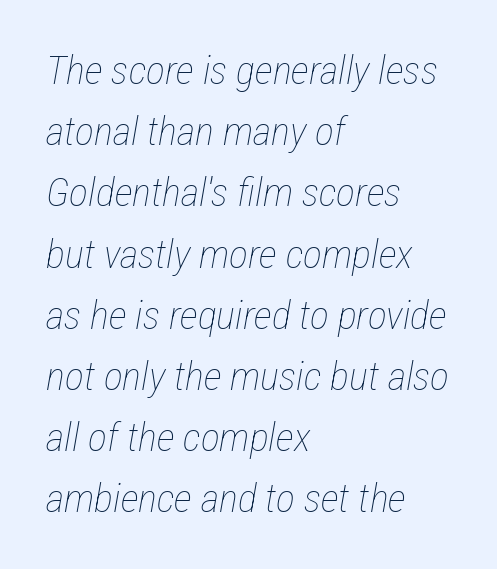
Q: Is the text bold? A: No.
Q: Is the text italic (slanted)? A: Yes, it leans right by about 12 degrees.
Q: Is the text underlined? A: No.
Q: How is the paragraph aligned? A: Left-aligned.
Q: Is the spacing between letters normal or unusually wide? A: Normal.
Q: Is the spacing between lines tight, normal or loose? A: Normal.
Q: Width (condensed, normal, or wide)? A: Condensed.
Q: Stroke contrast? A: Low.
Q: x-height? A: Medium.
Q: Monospaced? A: No.
